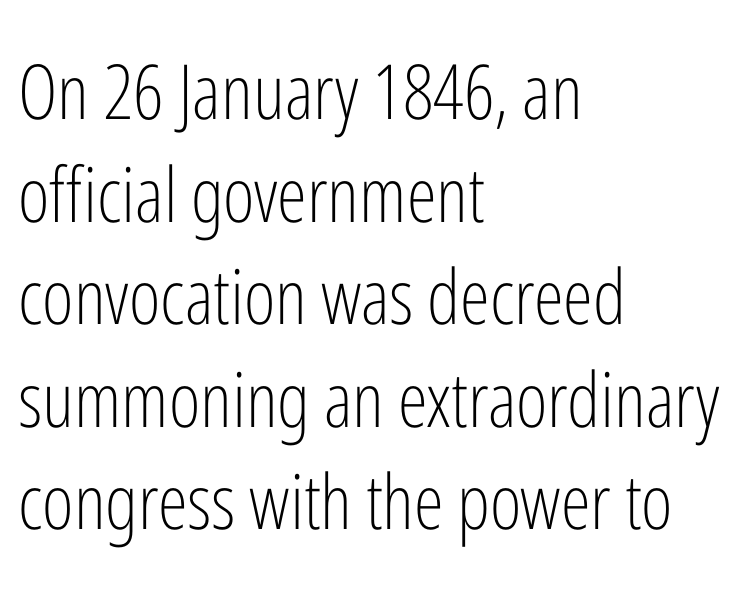
Q: Is the text bold? A: No.
Q: Is the text italic (slanted)? A: No, it is upright.
Q: Is the typeface a serif or a sans-serif typeface? A: Sans-serif.
Q: Is the text underlined? A: No.
Q: How is the paragraph aligned? A: Left-aligned.
Q: Is the spacing between letters normal or unusually wide? A: Normal.
Q: Is the spacing between lines tight, normal or loose? A: Normal.
Q: Width (condensed, normal, or wide)? A: Condensed.
Q: Stroke contrast? A: Low.
Q: x-height? A: Medium.
Q: Monospaced? A: No.
